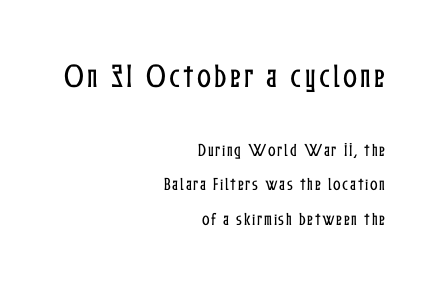
{"italic": "no", "underline": "no", "align": "right", "line_spacing": "loose", "line_spacing_ratio": 2.44, "larger_block": "first", "size_ratio": 1.86, "glyph_px": 26}
